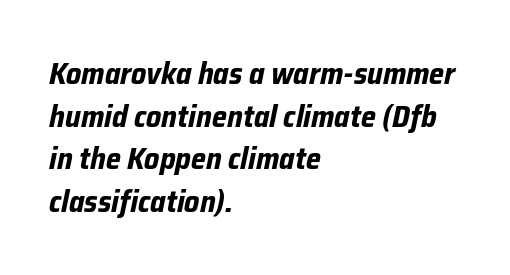
{"italic": "yes", "lean": "right", "slant_degrees": 12, "bold": "yes", "weight": "bold", "width": "normal", "stroke_contrast": "low", "x_height": "medium", "monospaced": "no", "underline": "no", "align": "left", "line_spacing": "normal", "line_spacing_ratio": 1.42, "letter_spacing": "normal", "letter_spacing_em": 0.0, "glyph_px": 30}
